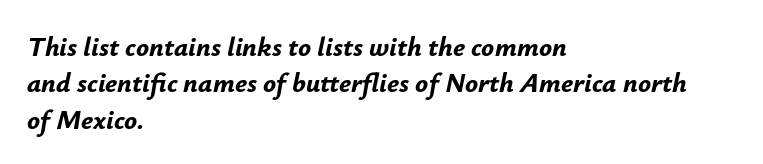
Q: Is the text bold? A: Yes.
Q: Is the text italic (slanted)? A: Yes, it leans right by about 12 degrees.
Q: Is the text underlined? A: No.
Q: How is the paragraph aligned? A: Left-aligned.
Q: Is the spacing between letters normal or unusually wide? A: Normal.
Q: Is the spacing between lines tight, normal or loose? A: Normal.
